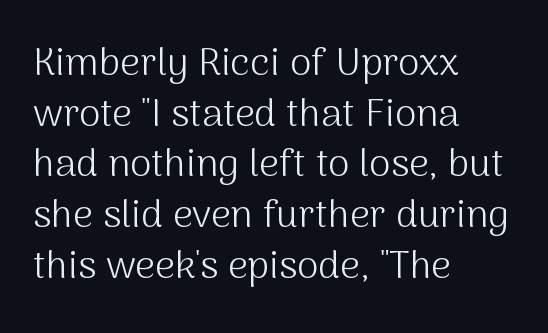
The image shows 39 px light sans-serif type, upright; set left-aligned, normal line spacing (1.3x), normal letter spacing, not underlined; medium stroke contrast and a medium x-height.
